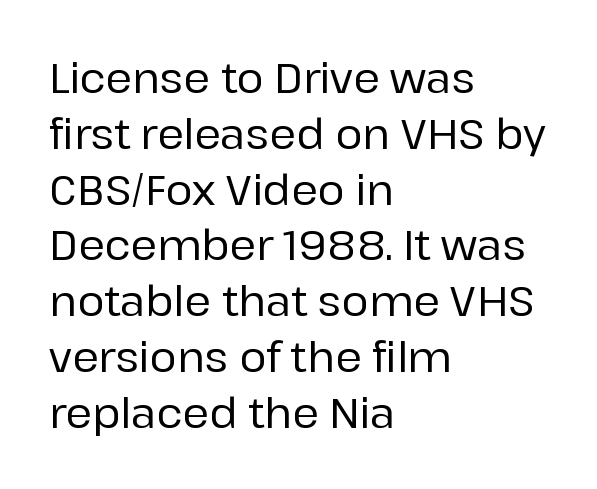
{"serif": "no", "italic": "no", "width": "normal", "stroke_contrast": "low", "x_height": "medium", "monospaced": "no", "underline": "no", "align": "left", "line_spacing": "normal", "line_spacing_ratio": 1.36, "letter_spacing": "normal", "letter_spacing_em": 0.0, "glyph_px": 41}
